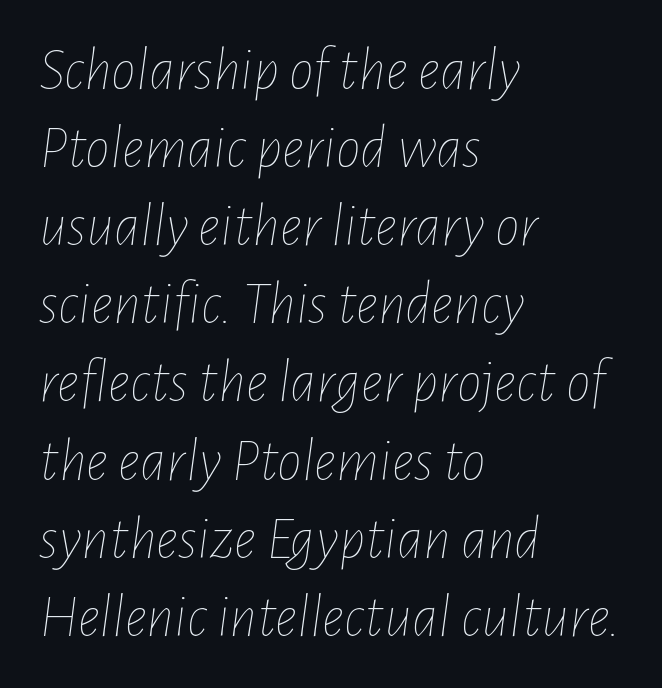
{"italic": "yes", "lean": "right", "slant_degrees": 7, "bold": "no", "weight": "thin", "width": "condensed", "stroke_contrast": "low", "x_height": "medium", "monospaced": "no", "underline": "no", "align": "left", "line_spacing": "normal", "line_spacing_ratio": 1.26, "letter_spacing": "normal", "letter_spacing_em": 0.0, "glyph_px": 62}
